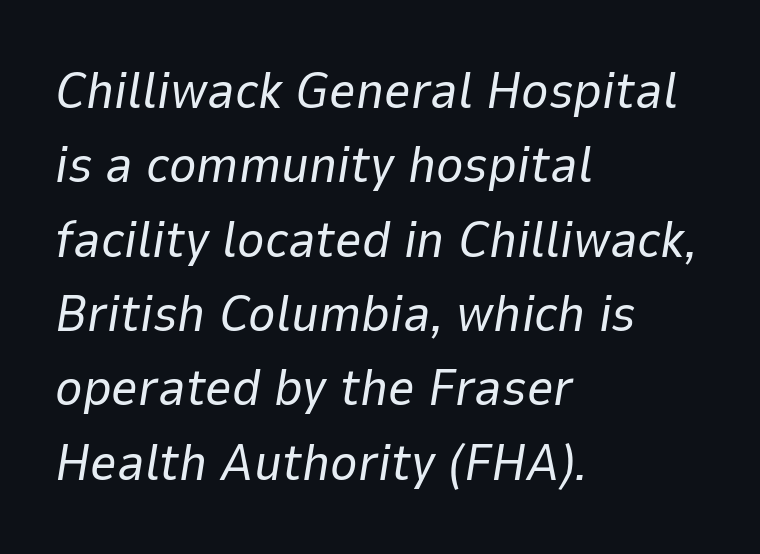
Q: Is the text bold? A: No.
Q: Is the text italic (slanted)? A: Yes, it leans right by about 9 degrees.
Q: Is the text underlined? A: No.
Q: How is the paragraph aligned? A: Left-aligned.
Q: Is the spacing between letters normal or unusually wide? A: Normal.
Q: Is the spacing between lines tight, normal or loose? A: Normal.
Q: Width (condensed, normal, or wide)? A: Normal.
Q: Stroke contrast? A: Low.
Q: x-height? A: Medium.
Q: Monospaced? A: No.
